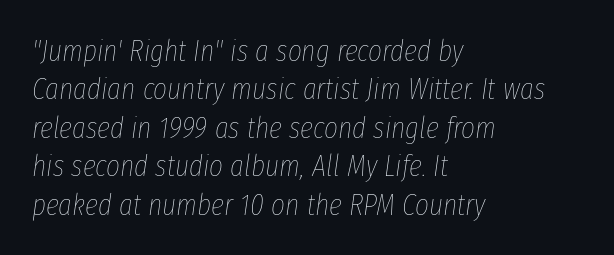
The image shows 30 px thin, condensed type, italic (leaning right); set left-aligned, normal line spacing (1.28x), normal letter spacing, not underlined; low stroke contrast and a medium x-height.
